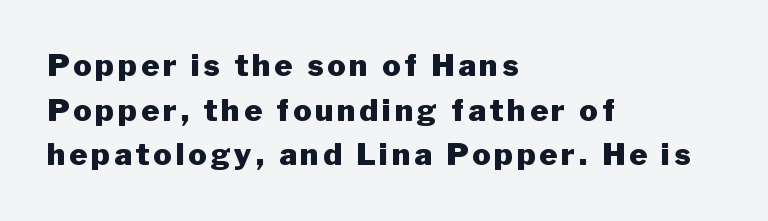
The block of text has a typical density, with ordinary space between rows. Honestly, there is no underline to notice here at all. Nope, not italic — everything's standing straight. Looks like regular typesetting: each glyph gets only the width it needs.
